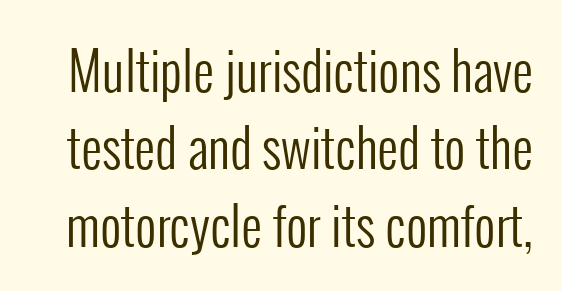
Designer's note — italics off, roman on. Only glyphs here, with clear space below each row. The lines sit at an ordinary, default distance from one another. The line texture is even and compact thanks to regular tracking. Varying glyph widths throughout — classic text-font behaviour.
